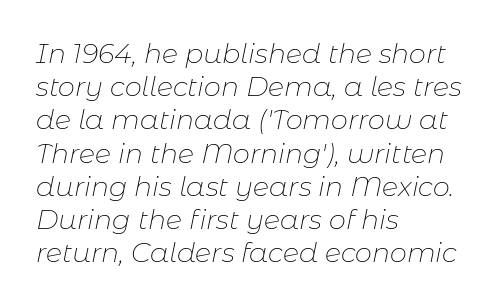
The image shows 27 px text type, italic (leaning right); set left-aligned, line spacing 1.23x, normal letter spacing, not underlined.
